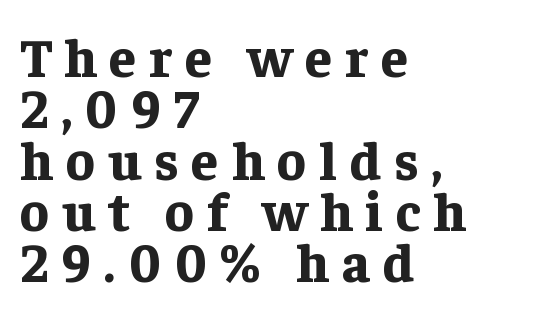
{"serif": "yes", "italic": "no", "bold": "yes", "weight": "bold", "width": "normal", "stroke_contrast": "low", "x_height": "medium", "monospaced": "no", "underline": "no", "align": "left", "line_spacing": "tight", "line_spacing_ratio": 0.95, "letter_spacing": "wide", "letter_spacing_em": 0.24, "glyph_px": 54}
